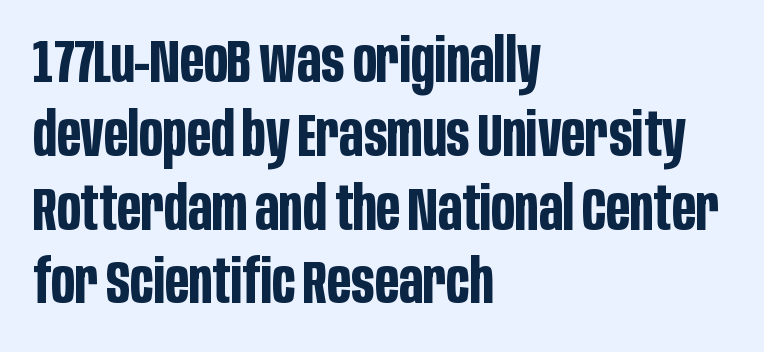
Q: Is the text bold? A: Yes.
Q: Is the text italic (slanted)? A: No, it is upright.
Q: Is the typeface a serif or a sans-serif typeface? A: Sans-serif.
Q: Is the text underlined? A: No.
Q: How is the paragraph aligned? A: Left-aligned.
Q: Is the spacing between letters normal or unusually wide? A: Normal.
Q: Width (condensed, normal, or wide)? A: Condensed.
Q: Stroke contrast? A: Low.
Q: x-height? A: Large.
Q: Monospaced? A: No.
